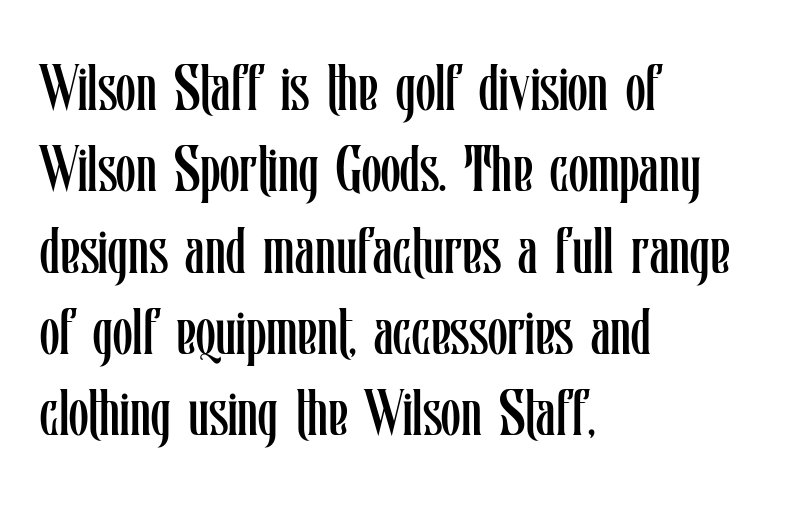
The image shows 64 px regular-weight, condensed type, upright; set left-aligned, normal line spacing (1.27x), normal letter spacing, not underlined; low stroke contrast and a medium x-height.
